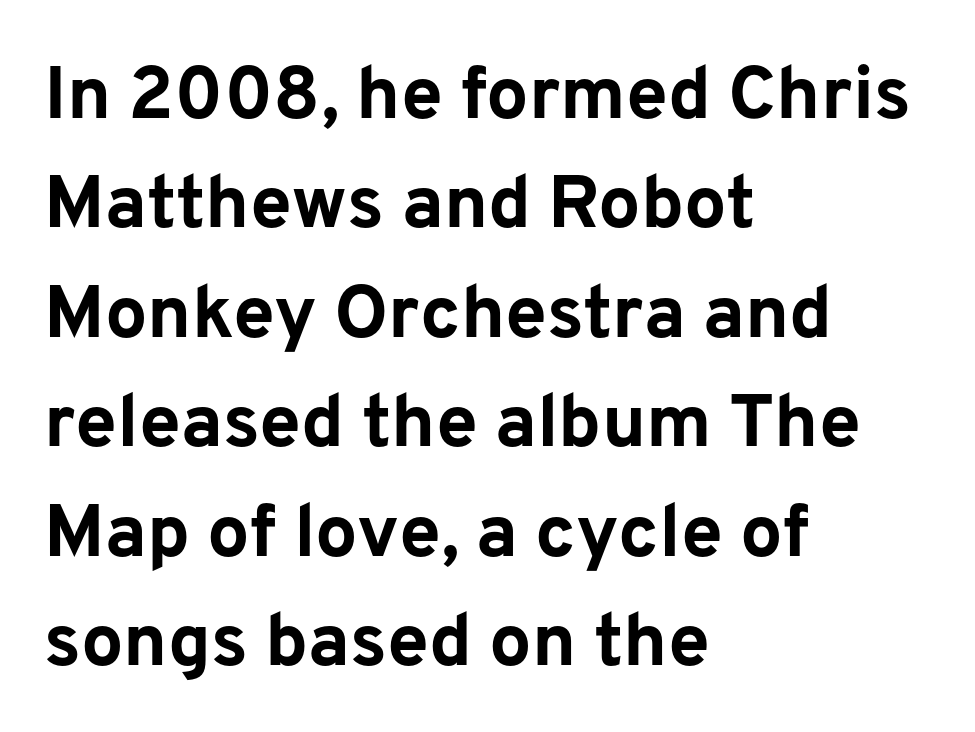
The image shows 75 px bold sans-serif type, upright; set left-aligned, normal line spacing (1.46x), normal letter spacing, not underlined; low stroke contrast and a medium x-height.
